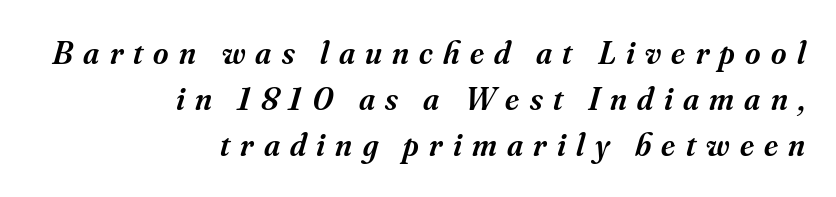
This rendering features lettering with no underline. A student would call this right alignment; a typographer would say flush right, rag left. Looks like regular typesetting: each glyph gets only the width it needs. These lines carry some extra weight — a demibold, not a full bold. Students, note that the glyphs here are deliberately spaced far apart. Style check: oblique.
